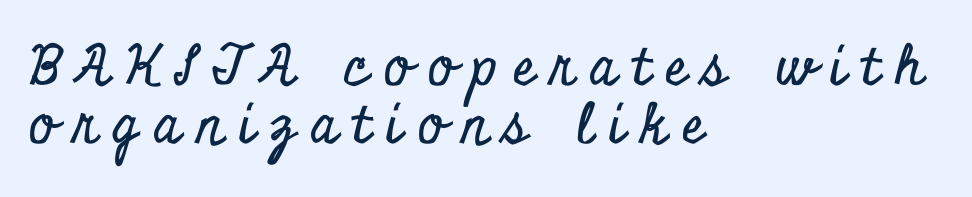
The image shows 55 px condensed serif type; set left-aligned, tight line spacing (1.05x), unusually wide letter spacing (+0.28 em), not underlined; low stroke contrast and a small x-height.
